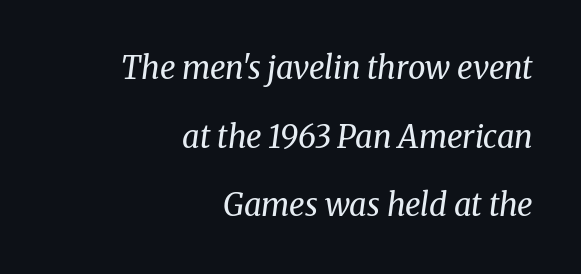
Heft: none added — not bold. Rendered with sloped, italic letterforms. The passage shown has conventional tracking throughout. Think of a printed novel: that variable character pitch is what you see here. Plain, unruled lines of type. The lines in this sample share a right terminus and differ only in where they begin.
